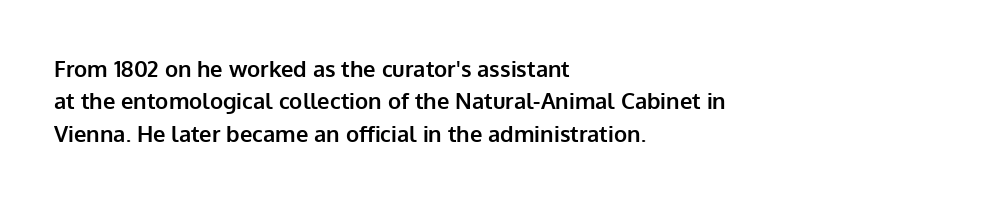
The image shows 22 px bold type, upright; set left-aligned, normal line spacing (1.47x), normal letter spacing, not underlined.
